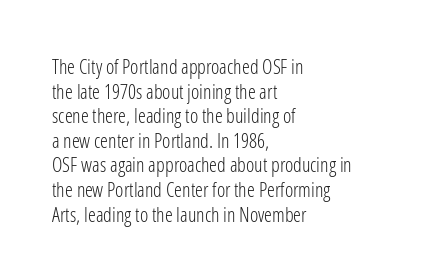
Casual observation: everything's shoved over to the left. This is not heavy type; no bold has been used. Italic? Not at all — the glyphs are vertical. The space beneath each line is pristine and unruled. No extra tracking has been applied to these lines.
